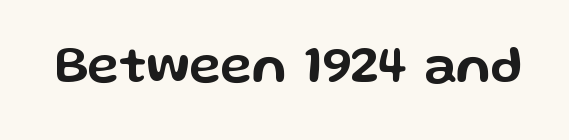
The face used here is a sans, in the tradition of grotesques and geometrics. These lines are rendered in a variable-pitch font. Does extra space separate the letters? No, they use regular spacing. Words float on clear page, feet unadorned. A typesetter would mark this as roman, not italic.
